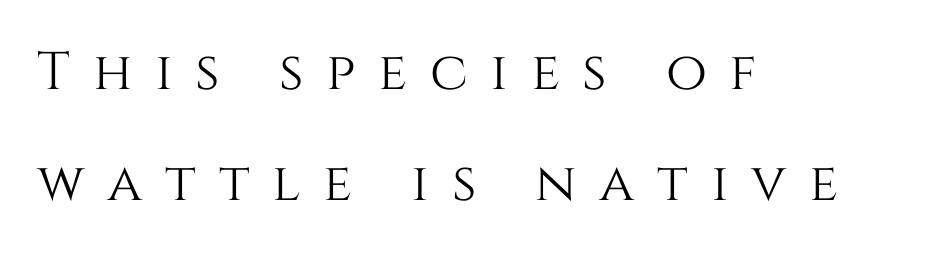
Leftover space on each line is placed entirely after the last word. Think of a printed novel: that variable character pitch is what you see here. A typesetter would call this heavily tracked-out type. The typography opts for an upright posture over an oblique one. A clean baseline with only descenders dipping below it. Interline gaps are noticeably wide in this sample.
